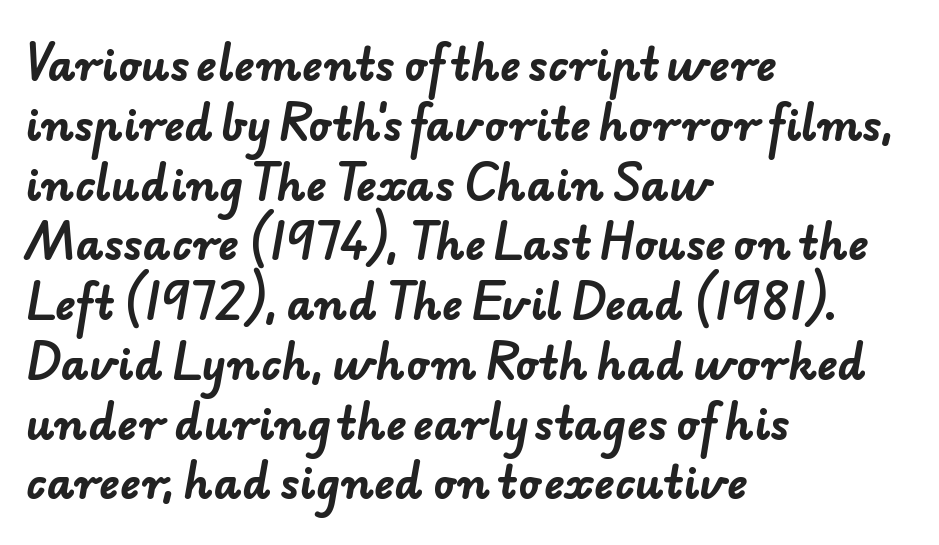
{"serif": "no", "bold": "yes", "weight": "bold", "width": "normal", "stroke_contrast": "low", "x_height": "small", "monospaced": "no", "underline": "no", "align": "left", "line_spacing": "normal", "line_spacing_ratio": 1.39, "letter_spacing": "normal", "letter_spacing_em": 0.0, "glyph_px": 43}
